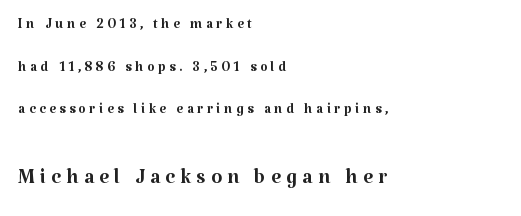
{"serif": "yes", "italic": "no", "bold": "no", "weight": "regular", "width": "normal", "stroke_contrast": "medium", "x_height": "medium", "monospaced": "no", "underline": "no", "align": "left", "line_spacing": "loose", "line_spacing_ratio": 2.25, "larger_block": "second", "size_ratio": 1.47, "glyph_px": 28}
